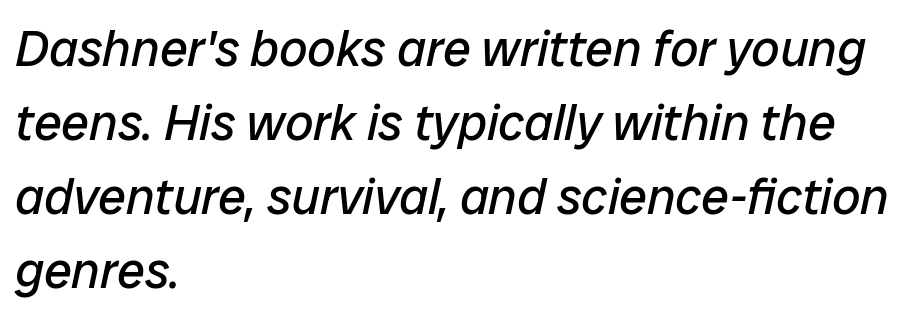
Q: Is the text bold? A: No.
Q: Is the text italic (slanted)? A: Yes, it leans right by about 12 degrees.
Q: Is the text underlined? A: No.
Q: How is the paragraph aligned? A: Left-aligned.
Q: Is the spacing between letters normal or unusually wide? A: Normal.
Q: Is the spacing between lines tight, normal or loose? A: Normal.
Q: Width (condensed, normal, or wide)? A: Normal.
Q: Stroke contrast? A: Low.
Q: x-height? A: Medium.
Q: Monospaced? A: No.
